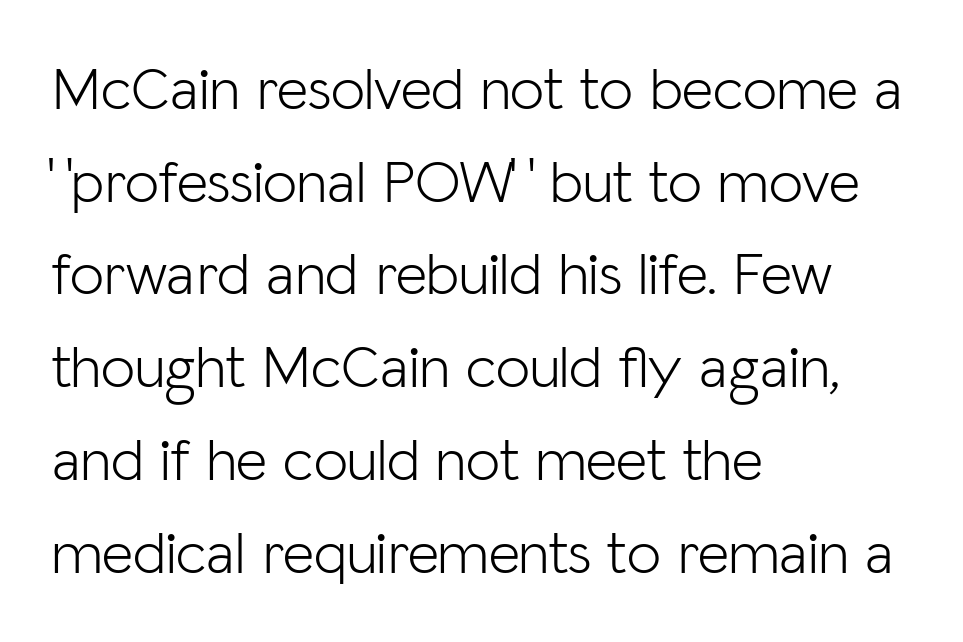
{"serif": "no", "italic": "no", "bold": "no", "weight": "light", "width": "normal", "stroke_contrast": "low", "x_height": "medium", "monospaced": "no", "underline": "no", "align": "left", "line_spacing": "normal", "line_spacing_ratio": 1.52, "letter_spacing": "normal", "letter_spacing_em": 0.0, "glyph_px": 61}
